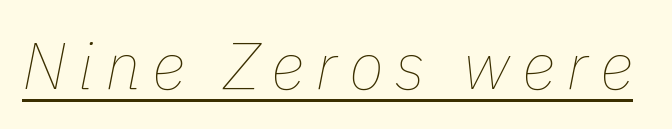
{"italic": "yes", "lean": "right", "slant_degrees": 11, "bold": "no", "weight": "thin", "width": "normal", "stroke_contrast": "low", "x_height": "medium", "monospaced": "no", "underline": "yes", "glyph_px": 65}
